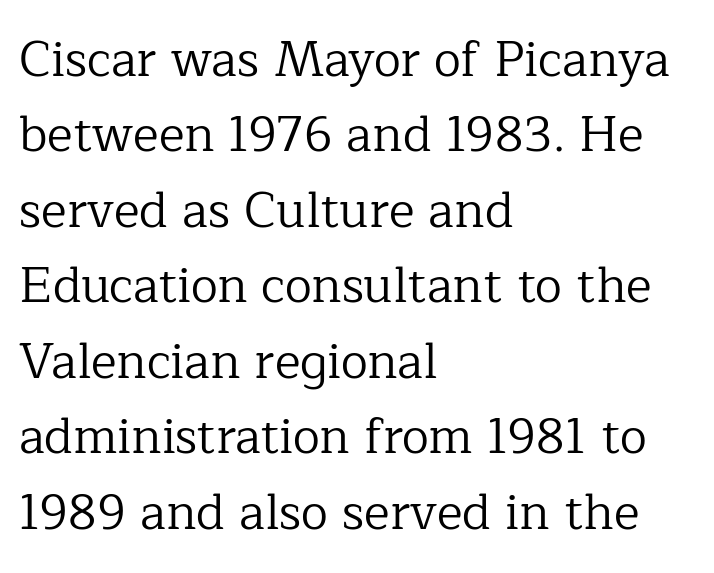
Line starts are locked; line ends wander. A normal amount of white space separates one row of letters from the next. Nobody drew a line under any word here. Words appear dense and cohesive because spacing is normal. A typesetter would label this face a serif.
